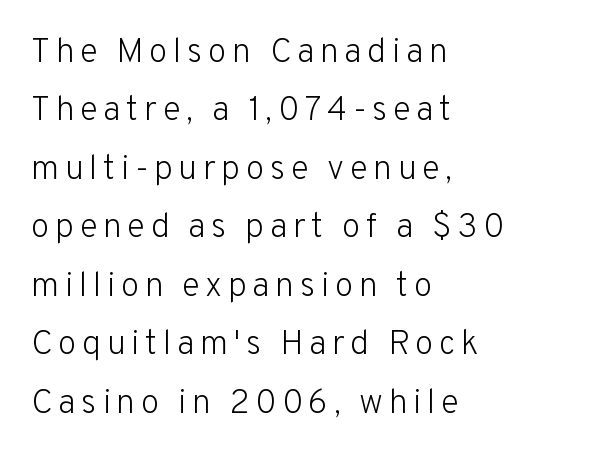
Check where the strokes stop: nothing finishes them off — pure sans. Unmarked baselines from the first word to the last. Compared with a typical body face, this is equally light or lighter still. Upright lettering throughout. A student would call this left alignment; a typographer would say flush left, rag right. A typesetter would call this proportional, since set widths differ per character.
